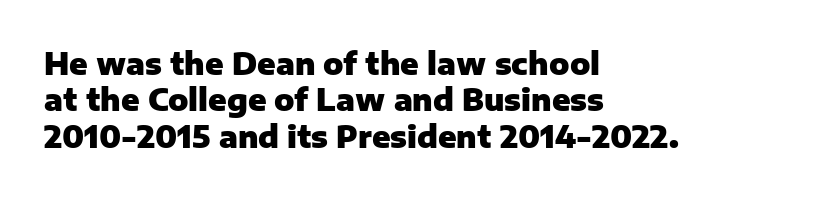
{"serif": "no", "italic": "no", "bold": "yes", "weight": "heavy", "width": "normal", "stroke_contrast": "low", "x_height": "medium", "monospaced": "no", "underline": "no", "align": "left", "line_spacing_ratio": 1.21, "letter_spacing": "normal", "letter_spacing_em": 0.0, "glyph_px": 30}
